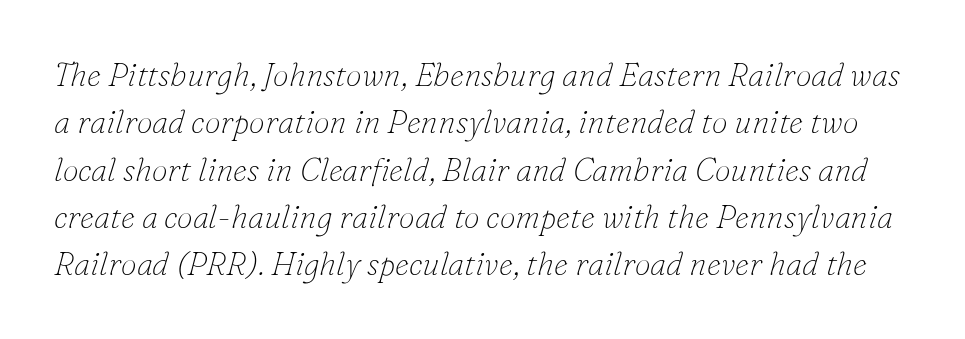
{"serif": "yes", "italic": "yes", "lean": "right", "slant_degrees": 16, "bold": "no", "weight": "thin", "width": "normal", "stroke_contrast": "low", "x_height": "small", "monospaced": "no", "underline": "no", "line_spacing": "normal", "line_spacing_ratio": 1.48, "letter_spacing": "normal", "letter_spacing_em": 0.0, "glyph_px": 32}
